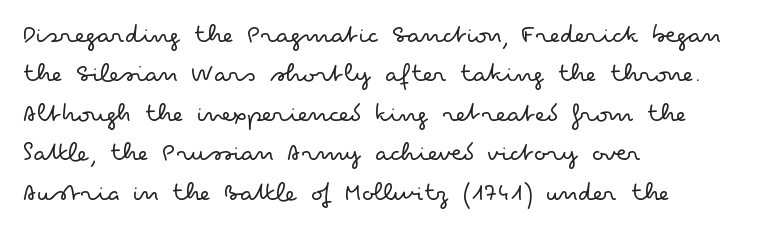
{"serif": "no", "italic": "no", "bold": "no", "weight": "light", "width": "wide", "stroke_contrast": "low", "x_height": "small", "monospaced": "no", "underline": "no", "align": "left", "line_spacing": "normal", "line_spacing_ratio": 1.41, "letter_spacing": "normal", "letter_spacing_em": 0.0, "glyph_px": 28}
